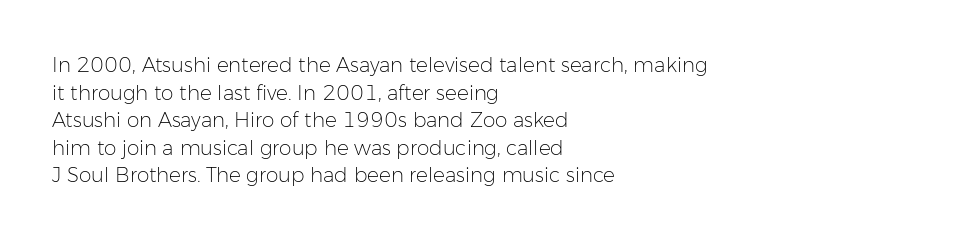
The image shows 20 px text type, upright; set left-aligned, normal line spacing (1.38x), normal letter spacing, not underlined.
